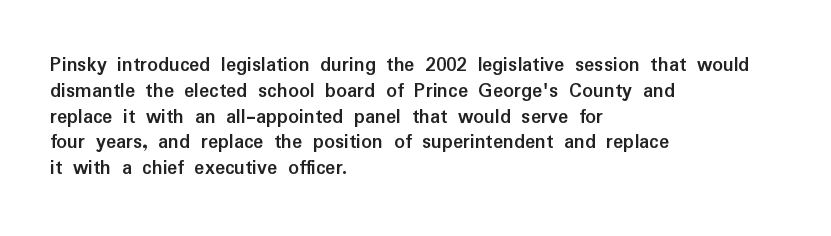
{"italic": "no", "bold": "yes", "underline": "no", "align": "left", "line_spacing_ratio": 1.23, "letter_spacing": "normal", "letter_spacing_em": 0.0, "glyph_px": 21}
